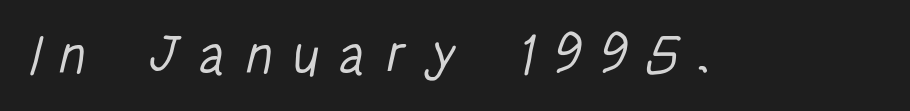
Q: Is the text bold? A: No.
Q: Is the typeface a serif or a sans-serif typeface? A: Sans-serif.
Q: Is the text underlined? A: No.
Q: Is the spacing between letters normal or unusually wide? A: Unusually wide.
Q: Width (condensed, normal, or wide)? A: Condensed.
Q: Stroke contrast? A: Low.
Q: x-height? A: Large.
Q: Monospaced? A: No.
